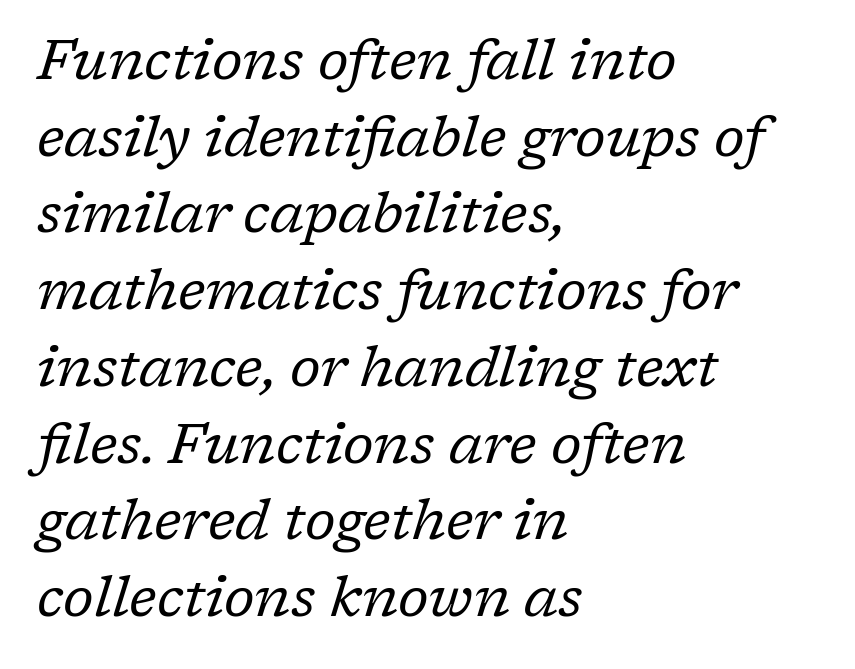
The image shows 56 px regular-weight serif type, italic (leaning right); set left-aligned, normal line spacing (1.37x), normal letter spacing, not underlined; low stroke contrast and a medium x-height.
